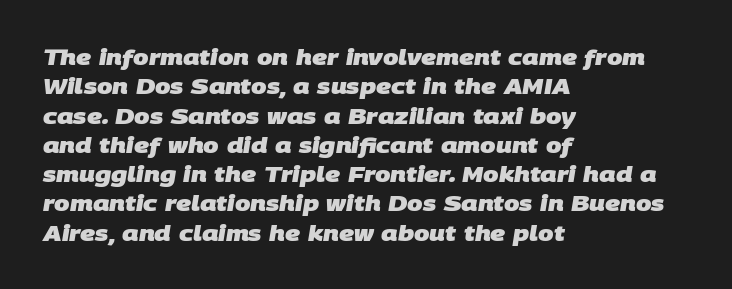
Regarding leading, the lines here are spaced in the standard way. One-word summary of the alignment: left. Honestly, the letter spacing is just normal — you wouldn't notice it. Clear beneath every line of the passage.
